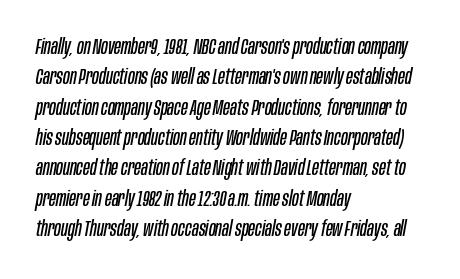
Q: Is the text bold? A: No.
Q: Is the text italic (slanted)? A: Yes, it leans right by about 10 degrees.
Q: Is the text underlined? A: No.
Q: How is the paragraph aligned? A: Left-aligned.
Q: Is the spacing between letters normal or unusually wide? A: Normal.
Q: Is the spacing between lines tight, normal or loose? A: Normal.
